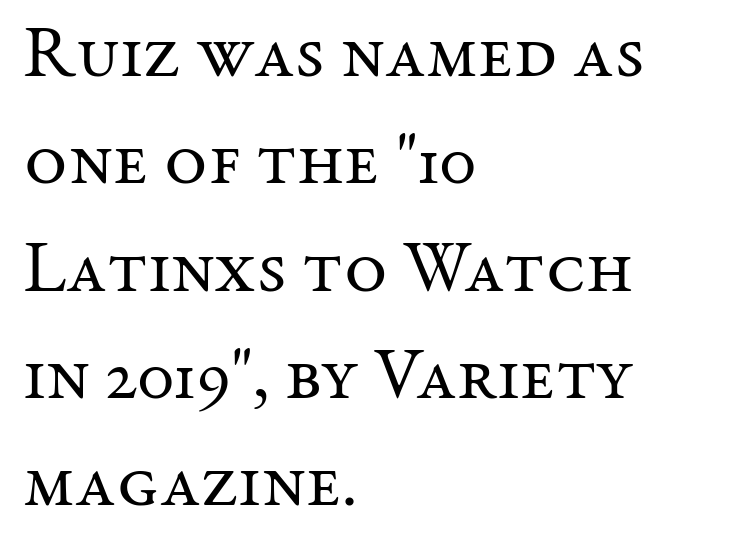
{"serif": "yes", "italic": "no", "bold": "no", "weight": "regular", "width": "normal", "stroke_contrast": "medium", "x_height": "medium", "monospaced": "no", "underline": "no", "align": "left", "line_spacing": "normal", "line_spacing_ratio": 1.45, "letter_spacing": "normal", "letter_spacing_em": 0.0, "glyph_px": 74}
